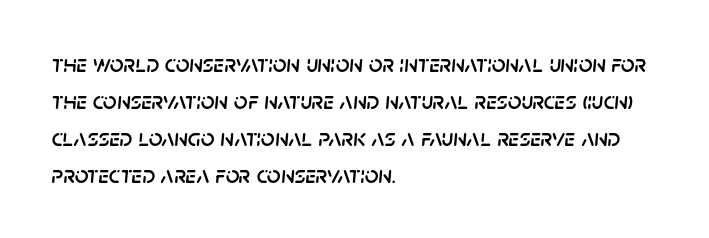
Compared with a centered layout, this one pins lines to the left instead. The axis of the letterforms is tilted away from vertical. The rendering uses a moderate line-height, typical for paragraphs. The passage shown has conventional tracking throughout. Bare-footed words on every line.
